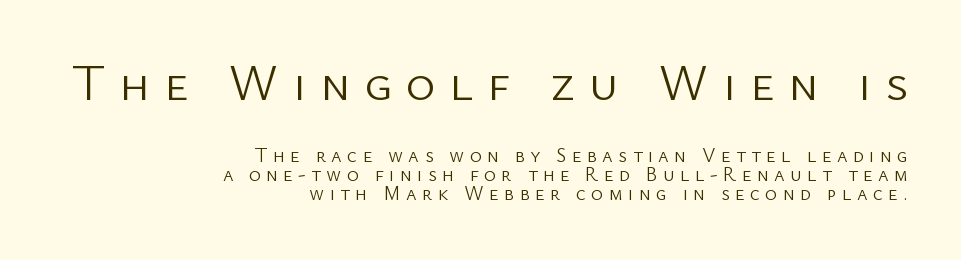
Q: Is the text bold? A: No.
Q: Is the text italic (slanted)? A: No, it is upright.
Q: Is the typeface a serif or a sans-serif typeface? A: Sans-serif.
Q: Is the text underlined? A: No.
Q: How is the paragraph aligned? A: Right-aligned.
Q: Is the spacing between letters normal or unusually wide? A: Unusually wide.
Q: Is the spacing between lines tight, normal or loose? A: Tight.
Q: Which block of text is set in a larger size, the first (top) or the second (bottom)? A: The first (top) one.
Q: Width (condensed, normal, or wide)? A: Normal.
Q: Stroke contrast? A: Low.
Q: x-height? A: Medium.
Q: Monospaced? A: No.
